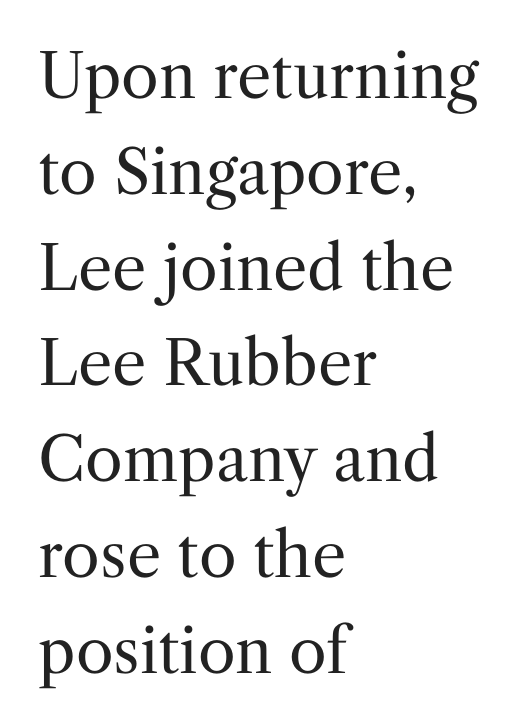
Italic? Not at all — the glyphs are vertical. Bare-footed words on every line. Notice how the passage keeps a crisp vertical edge on the left only. Think of a printed novel: that variable character pitch is what you see here.
